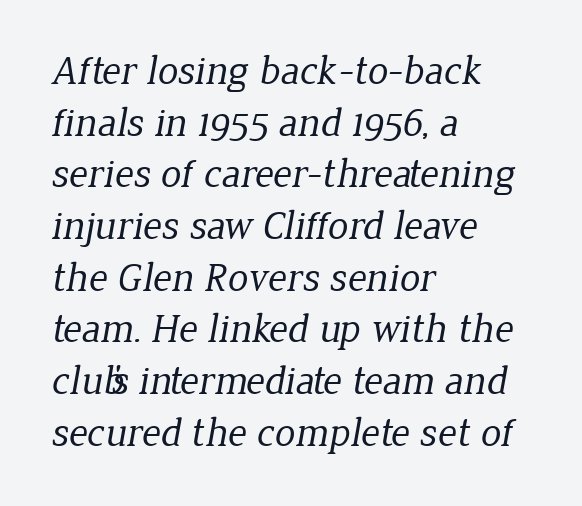
Horizontal alignment here is leftward, the default for most running prose. Yep, those are serifs on the letters. The rendering uses a moderate line-height, typical for paragraphs. The words here are not underlined.
